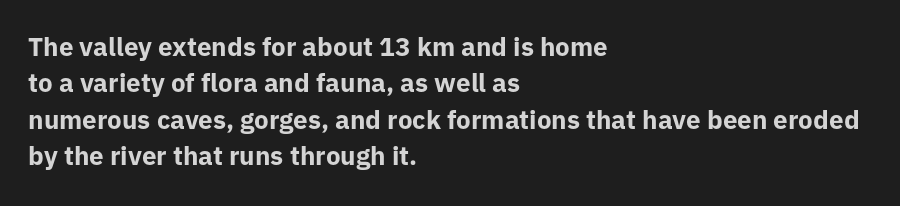
{"italic": "no", "bold": "yes", "underline": "no", "align": "left", "line_spacing": "normal", "line_spacing_ratio": 1.4, "letter_spacing": "normal", "letter_spacing_em": 0.0, "glyph_px": 26}
